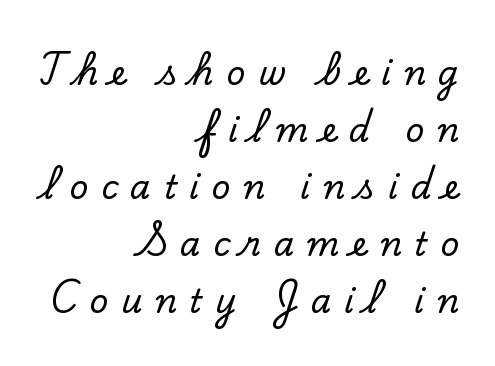
The image shows 33 px serif type; set right-aligned, line spacing 1.73x, unusually wide letter spacing (+0.38 em), not underlined; low stroke contrast and a small x-height.
